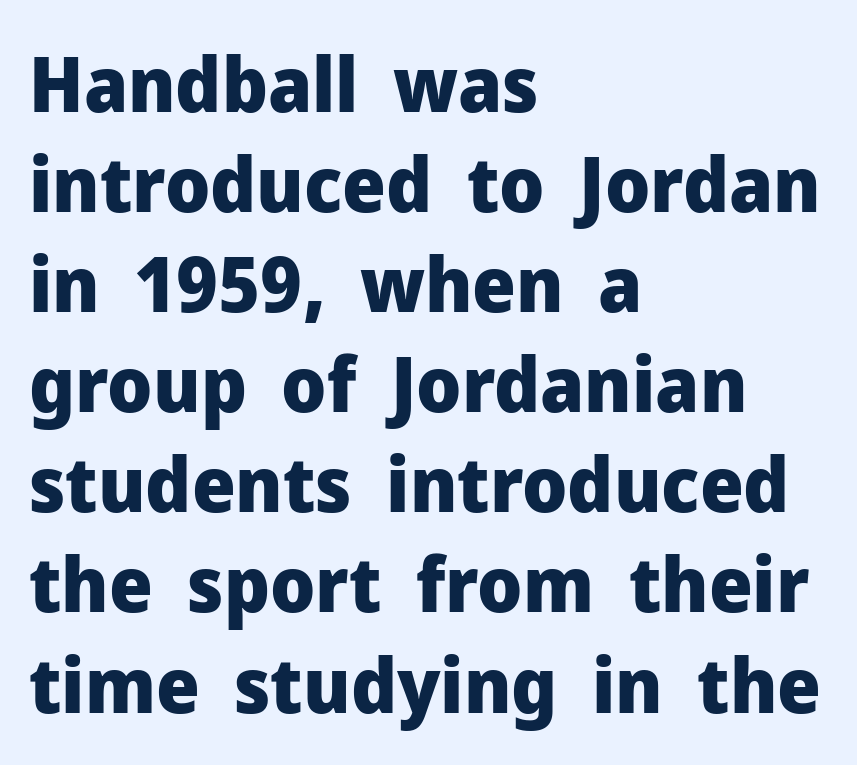
Observe the ordinary spacing: letters are neighbours, not strangers. A typesetter would call this leading conventional body-copy spacing. This rendering uses left alignment, leaving the right contour irregular. The strokes are fattened all the way to bold. Honestly, there is no underline to notice here at all. Classification — sans serif.
